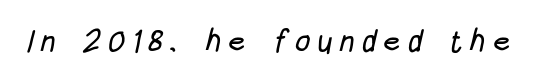
The image shows 31 px condensed sans-serif type; set unusually wide letter spacing (+0.21 em), not underlined; low stroke contrast and a large x-height.
